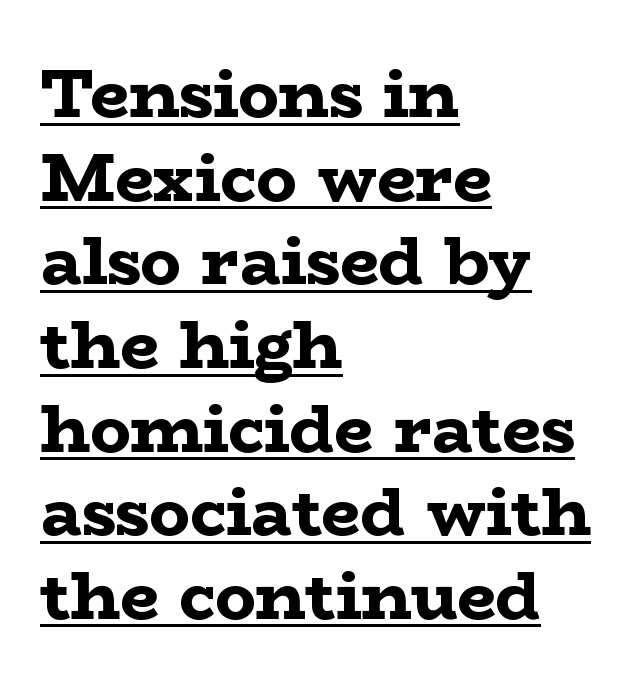
Leftover space on each line is placed entirely after the last word. Do the characters align in a grid? No, the font is proportional. The glyphs have the mass of a bold cut. Old-style or modern, the face here clearly has serifs. In terms of letterspacing, this is plain default setting.
